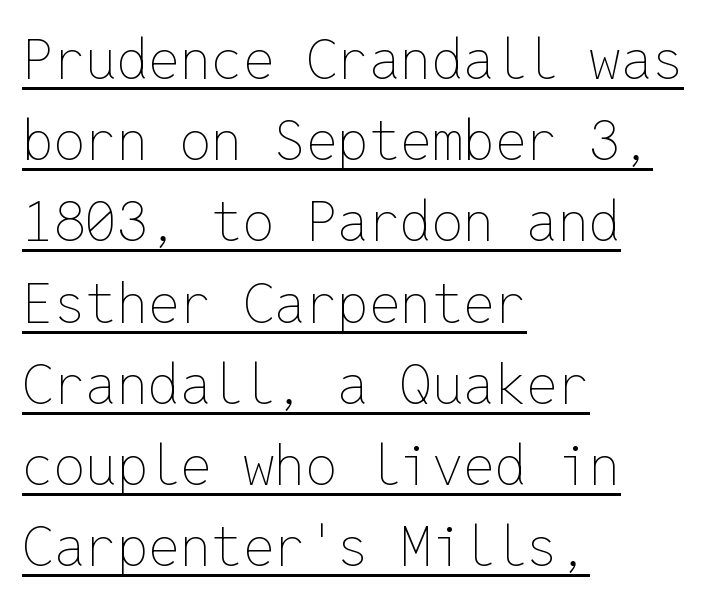
{"italic": "no", "bold": "no", "weight": "thin", "width": "normal", "stroke_contrast": "low", "x_height": "medium", "monospaced": "yes", "underline": "yes", "align": "left", "line_spacing": "normal", "line_spacing_ratio": 1.45, "letter_spacing": "normal", "letter_spacing_em": 0.0, "glyph_px": 56}
